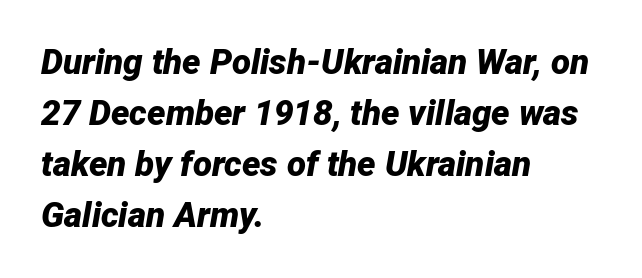
The image shows 35 px bold type, italic (leaning right); set left-aligned, normal line spacing (1.46x), normal letter spacing, not underlined; low stroke contrast and a medium x-height.
